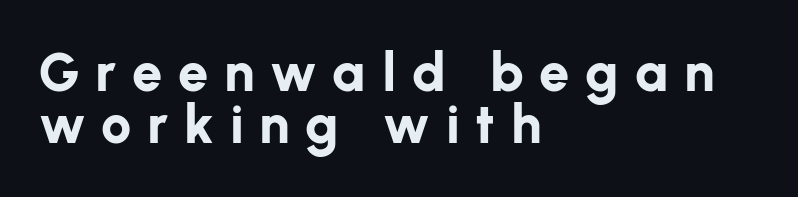
Q: Is the text bold? A: Yes.
Q: Is the text italic (slanted)? A: No, it is upright.
Q: Is the typeface a serif or a sans-serif typeface? A: Sans-serif.
Q: Is the text underlined? A: No.
Q: How is the paragraph aligned? A: Left-aligned.
Q: Is the spacing between letters normal or unusually wide? A: Unusually wide.
Q: Is the spacing between lines tight, normal or loose? A: Tight.
Q: Width (condensed, normal, or wide)? A: Normal.
Q: Stroke contrast? A: Low.
Q: x-height? A: Medium.
Q: Monospaced? A: No.
